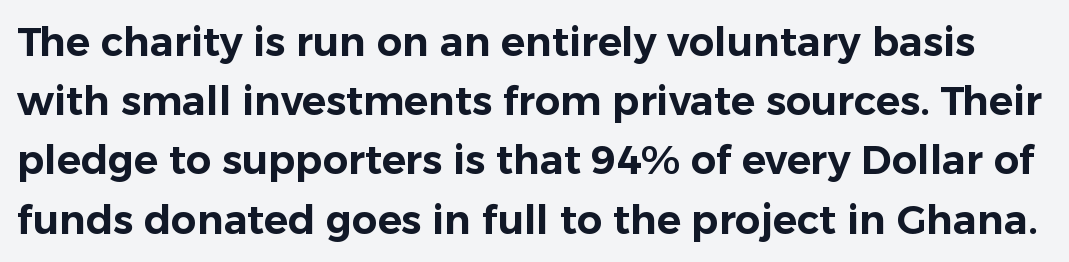
Q: Is the text italic (slanted)? A: No, it is upright.
Q: Is the typeface a serif or a sans-serif typeface? A: Sans-serif.
Q: Is the text underlined? A: No.
Q: Is the spacing between letters normal or unusually wide? A: Normal.
Q: Is the spacing between lines tight, normal or loose? A: Normal.
Q: Width (condensed, normal, or wide)? A: Normal.
Q: Stroke contrast? A: Low.
Q: x-height? A: Medium.
Q: Monospaced? A: No.
